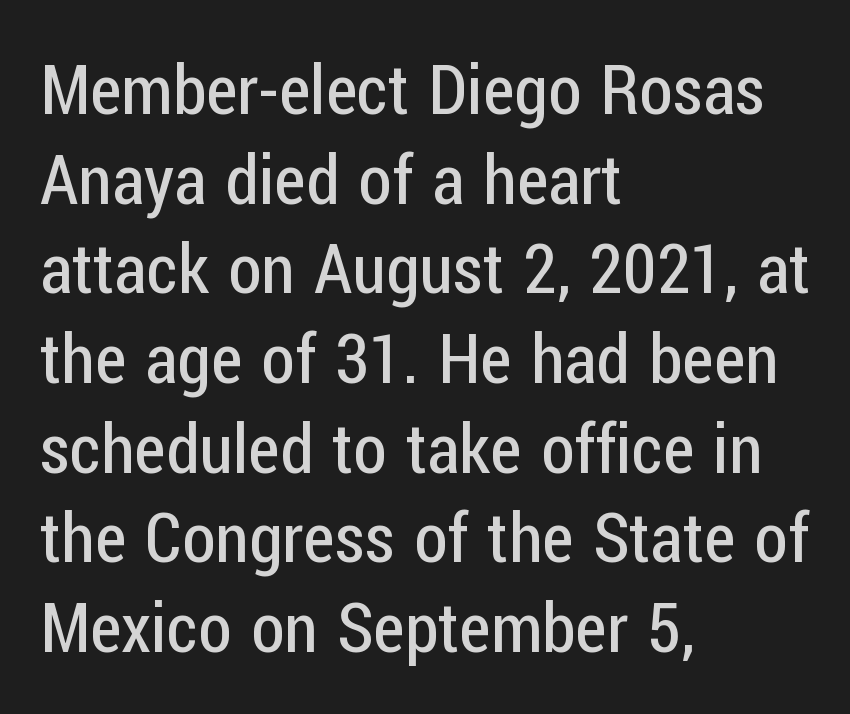
The image shows 69 px regular-weight, condensed sans-serif type, upright; set left-aligned, normal line spacing (1.3x), normal letter spacing, not underlined; low stroke contrast and a medium x-height.
